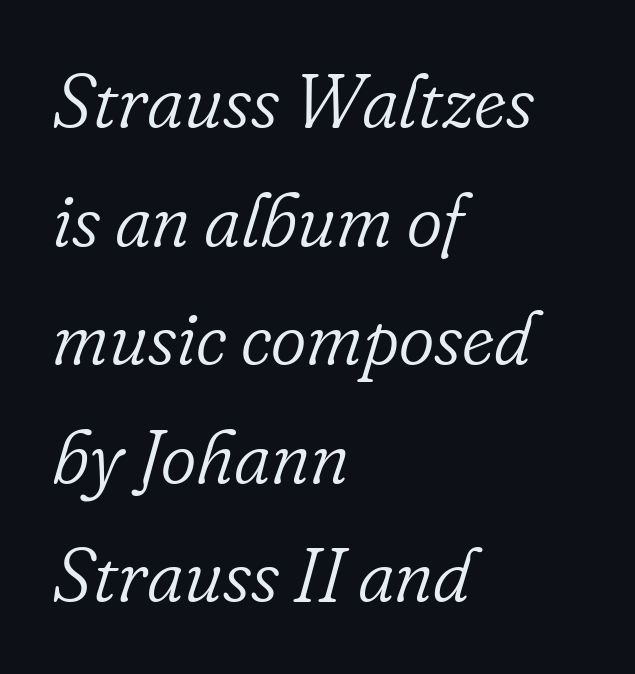
{"serif": "yes", "italic": "yes", "lean": "right", "slant_degrees": 16, "bold": "no", "weight": "light", "width": "normal", "stroke_contrast": "low", "x_height": "small", "monospaced": "no", "underline": "no", "align": "left", "line_spacing": "normal", "line_spacing_ratio": 1.56, "letter_spacing": "normal", "letter_spacing_em": 0.0, "glyph_px": 76}
